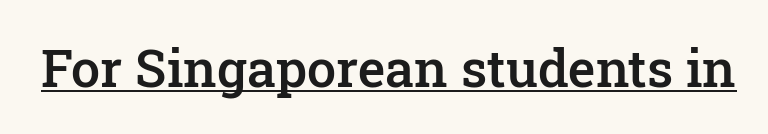
The text was rendered using a seriffed face with decorative stroke endings. Heft: intermediate — a semibold. Does the lettering tilt? It doesn't — this is upright. The line texture is even and compact thanks to regular tracking. A rule runs beneath these lines of type. The passage shown is typed in a proportional face where columns would drift.
